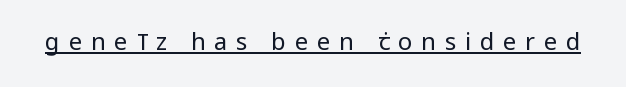
{"italic": "no", "bold": "no", "underline": "yes", "letter_spacing": "wide", "letter_spacing_em": 0.36, "glyph_px": 24}
